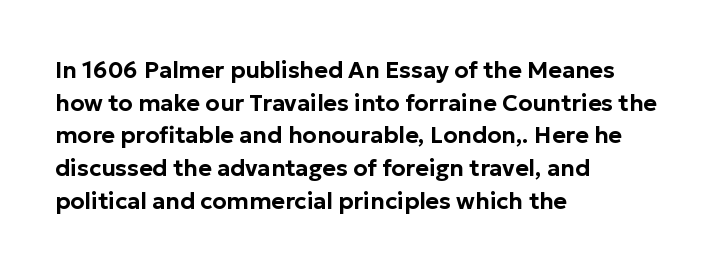
The image shows 23 px text type, upright; set left-aligned, normal line spacing (1.42x), normal letter spacing, not underlined.
